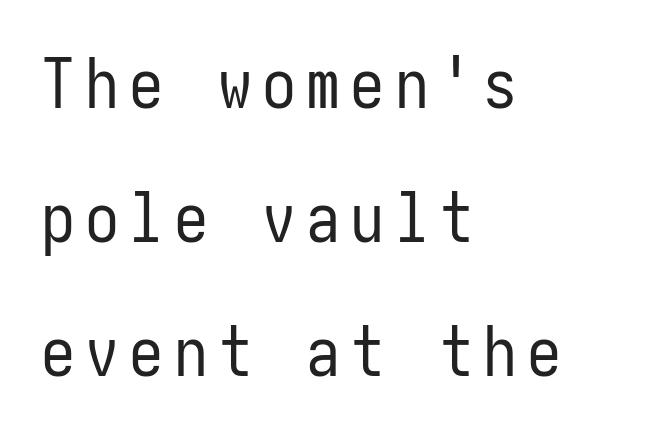
The image shows 68 px regular-weight, condensed sans-serif type, upright; set left-aligned, loose line spacing (1.97x), not underlined; low stroke contrast and a medium x-height.
